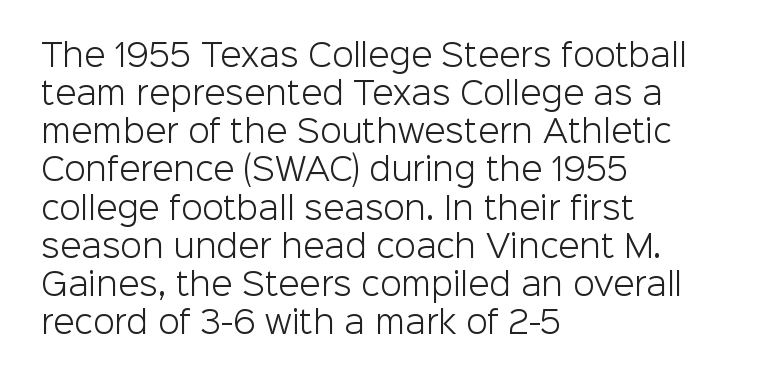
The strokes are not fattened; the text isn't bold. Inter-character spacing is left at the font's built-in metrics. The axis of the letterforms is exactly vertical. The passage shown is typeset with a sans-serif family.
